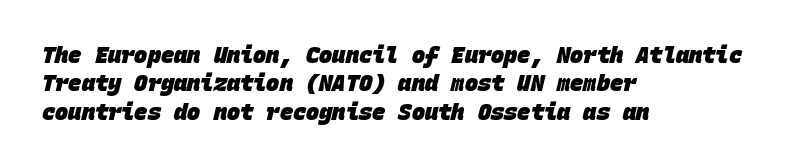
Q: Is the text bold? A: Yes.
Q: Is the text underlined? A: No.
Q: How is the paragraph aligned? A: Left-aligned.
Q: Is the spacing between letters normal or unusually wide? A: Normal.
Q: Is the spacing between lines tight, normal or loose? A: Normal.
